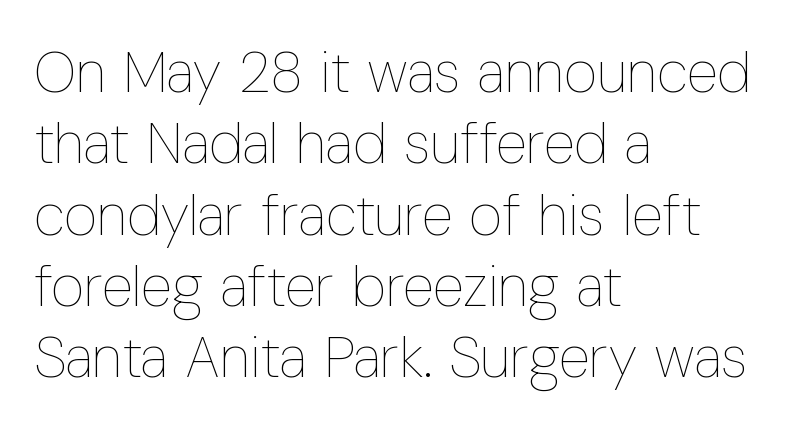
Q: Is the text bold? A: No.
Q: Is the text italic (slanted)? A: No, it is upright.
Q: Is the text underlined? A: No.
Q: How is the paragraph aligned? A: Left-aligned.
Q: Is the spacing between letters normal or unusually wide? A: Normal.
Q: Width (condensed, normal, or wide)? A: Condensed.
Q: Stroke contrast? A: Low.
Q: x-height? A: Medium.
Q: Monospaced? A: No.
